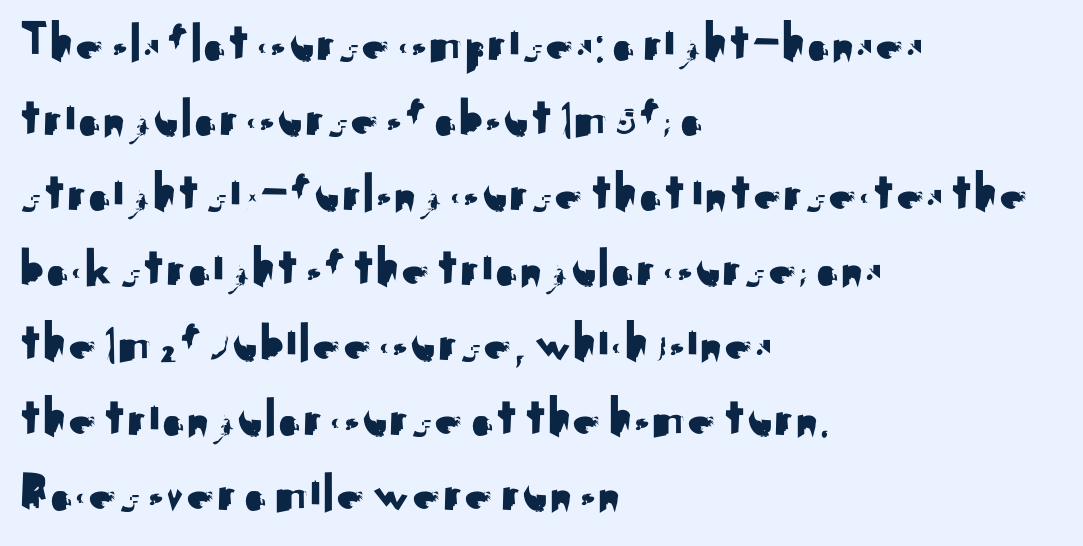
The image shows 56 px sans-serif type, upright; set left-aligned, normal line spacing (1.34x), normal letter spacing, not underlined; medium stroke contrast and a small x-height.
